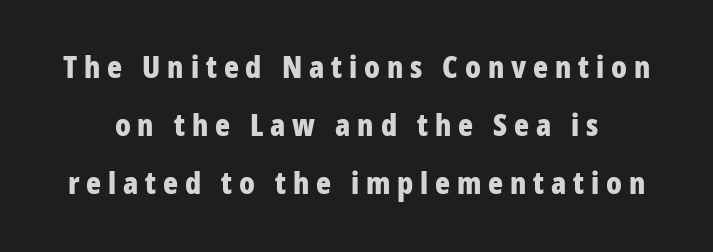
The rendering uses natural spacing where letterforms have individual widths. Summary of weight: heavy, a full bold. I'd call this a sans setting — the letters go barefoot. Quick note: underline off.
